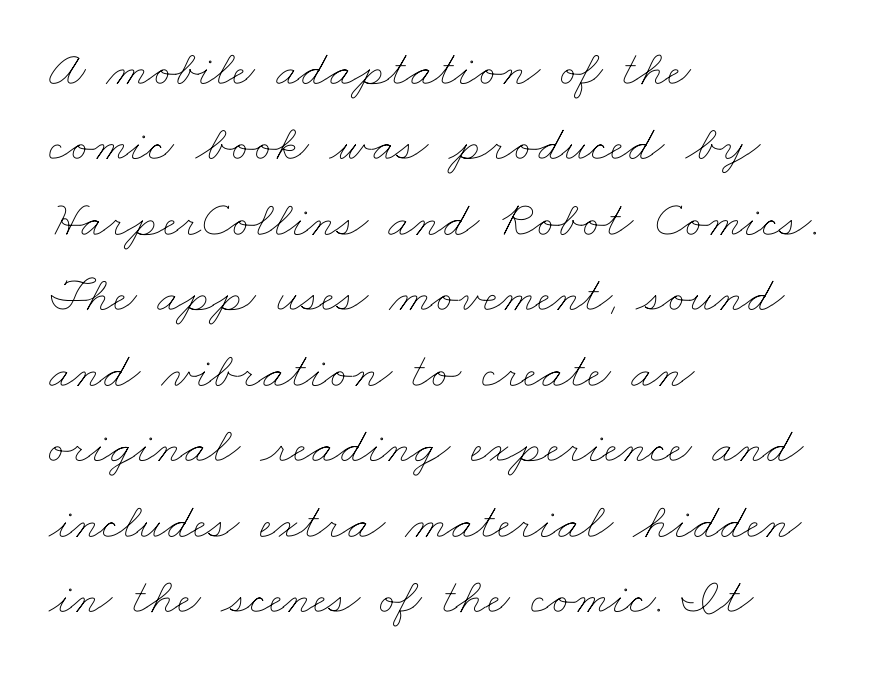
The rendering uses a moderate line-height, typical for paragraphs. The glyphs are unaccompanied by any horizontal stroke below them. The letterforms sit at book weight or below. One-word summary of the alignment: left.
